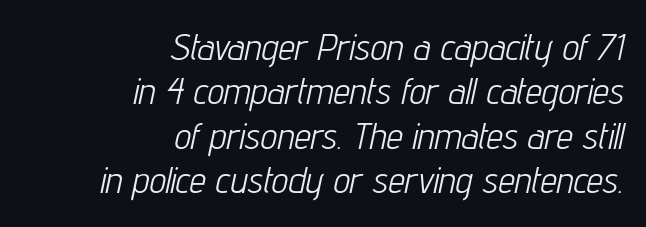
You could not count columns in this text — the font is proportionally spaced. The specimen reads as italic at a glance. These lines keep a tight, regular rhythm from letter to letter. The font is comparable to plain body text, perhaps lighter. Check the space under the baseline: it is left empty.
